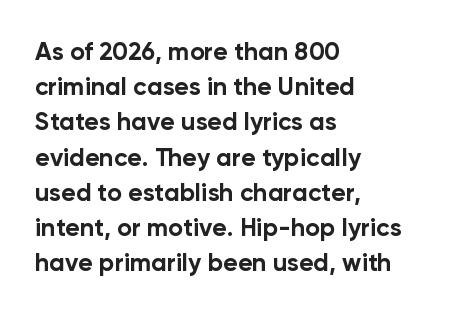
The image shows 25 px bold type, upright; set left-aligned, normal line spacing (1.41x), normal letter spacing, not underlined.
